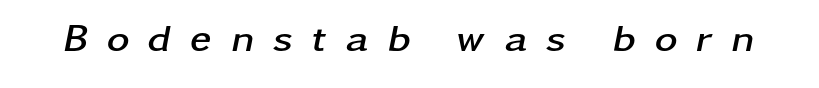
{"italic": "yes", "lean": "right", "slant_degrees": 11, "bold": "yes", "weight": "semibold", "width": "wide", "stroke_contrast": "low", "x_height": "medium", "monospaced": "no", "underline": "no", "letter_spacing": "wide", "letter_spacing_em": 0.48, "glyph_px": 39}
